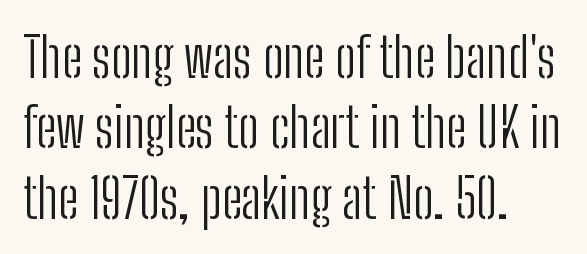
Q: Is the text bold? A: No.
Q: Is the text italic (slanted)? A: No, it is upright.
Q: Is the typeface a serif or a sans-serif typeface? A: Sans-serif.
Q: Is the text underlined? A: No.
Q: How is the paragraph aligned? A: Left-aligned.
Q: Is the spacing between letters normal or unusually wide? A: Normal.
Q: Is the spacing between lines tight, normal or loose? A: Normal.
Q: Width (condensed, normal, or wide)? A: Condensed.
Q: Stroke contrast? A: Low.
Q: x-height? A: Medium.
Q: Monospaced? A: No.
